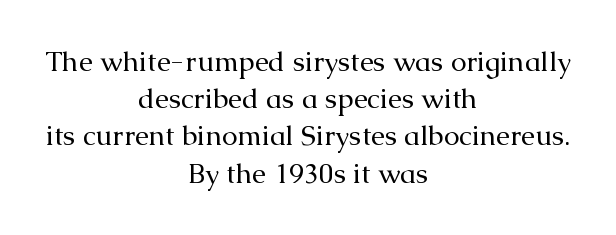
The image shows 28 px regular-weight serif type, upright; set centered, normal line spacing (1.33x), normal letter spacing, not underlined; medium stroke contrast and a medium x-height.
